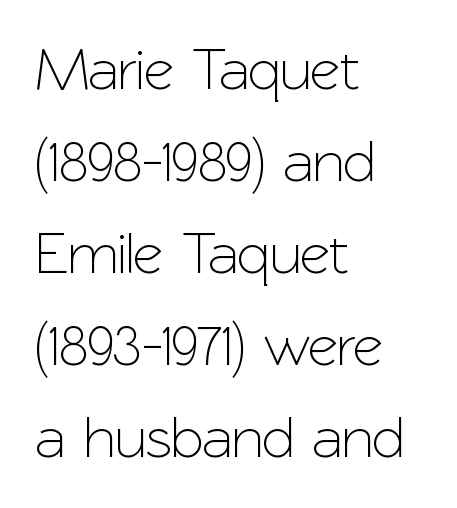
Q: Is the text italic (slanted)? A: No, it is upright.
Q: Is the typeface a serif or a sans-serif typeface? A: Sans-serif.
Q: Is the text underlined? A: No.
Q: How is the paragraph aligned? A: Left-aligned.
Q: Is the spacing between letters normal or unusually wide? A: Normal.
Q: Is the spacing between lines tight, normal or loose? A: Normal.
Q: Width (condensed, normal, or wide)? A: Normal.
Q: Stroke contrast? A: Low.
Q: x-height? A: Medium.
Q: Monospaced? A: No.
